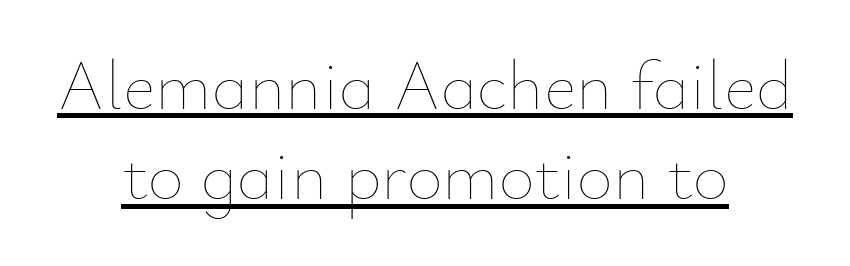
Q: Is the text bold? A: No.
Q: Is the text italic (slanted)? A: No, it is upright.
Q: Is the text underlined? A: Yes.
Q: How is the paragraph aligned? A: Centered.
Q: Is the spacing between letters normal or unusually wide? A: Normal.
Q: Is the spacing between lines tight, normal or loose? A: Normal.
Q: Width (condensed, normal, or wide)? A: Normal.
Q: Stroke contrast? A: Low.
Q: x-height? A: Small.
Q: Monospaced? A: No.
